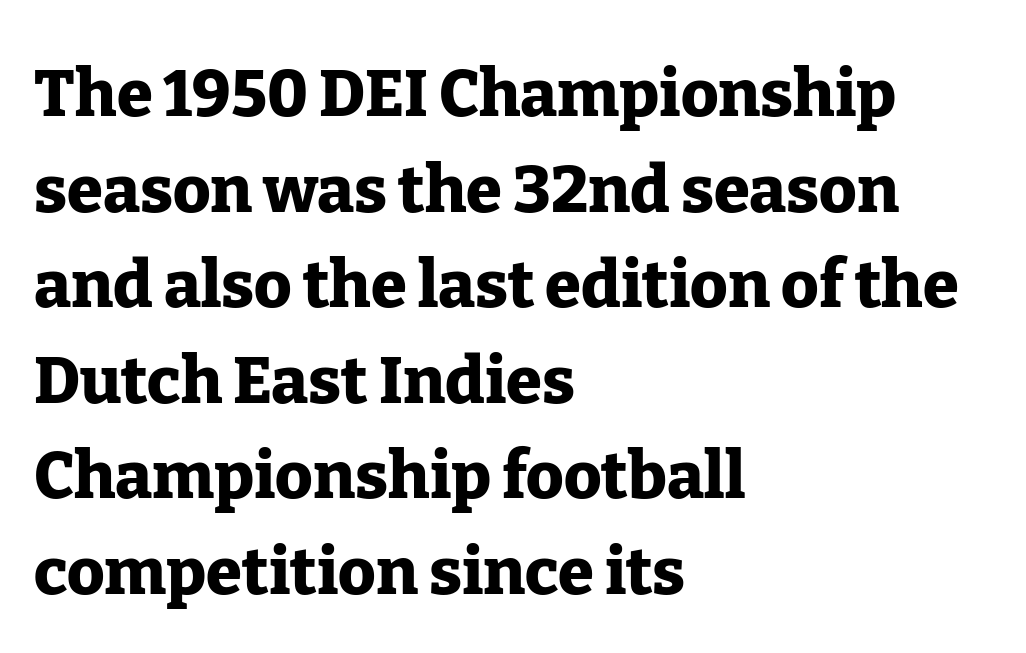
{"serif": "yes", "italic": "no", "bold": "yes", "weight": "heavy", "width": "normal", "stroke_contrast": "low", "x_height": "medium", "monospaced": "no", "underline": "no", "align": "left", "line_spacing": "normal", "line_spacing_ratio": 1.47, "letter_spacing": "normal", "letter_spacing_em": 0.0, "glyph_px": 65}
